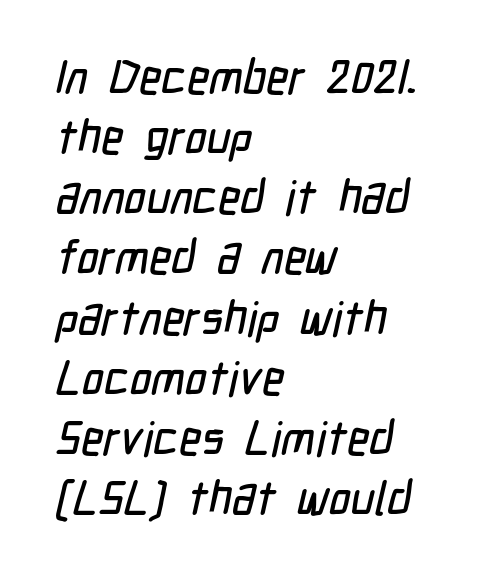
The image shows 47 px condensed sans-serif type; set left-aligned, normal line spacing (1.28x), normal letter spacing, not underlined; low stroke contrast and a medium x-height.
